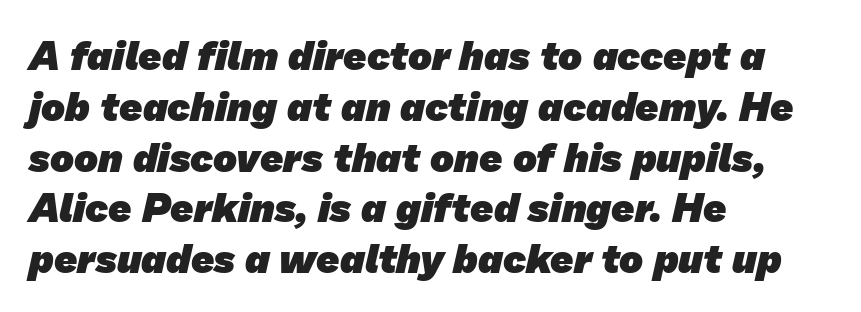
Q: Is the text bold? A: Yes.
Q: Is the typeface a serif or a sans-serif typeface? A: Sans-serif.
Q: Is the text underlined? A: No.
Q: How is the paragraph aligned? A: Left-aligned.
Q: Is the spacing between letters normal or unusually wide? A: Normal.
Q: Is the spacing between lines tight, normal or loose? A: Normal.
Q: Width (condensed, normal, or wide)? A: Normal.
Q: Stroke contrast? A: Low.
Q: x-height? A: Medium.
Q: Monospaced? A: No.
